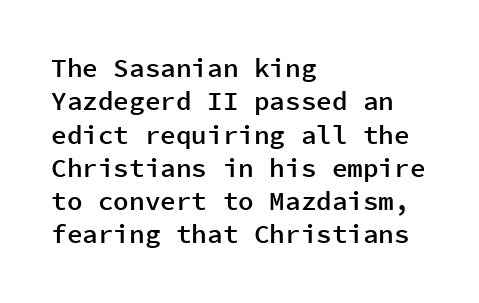
The line texture is even and compact thanks to regular tracking. Tall strokes in this sample are plumb rather than angled. The paragraph shown leans on its left margin. The strip under each line holds only bare page.
